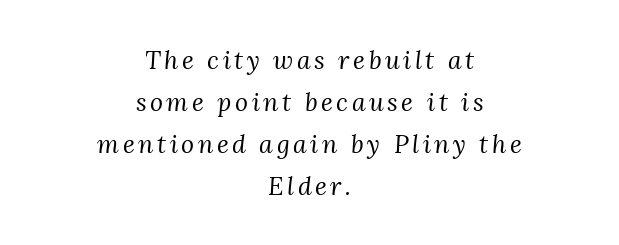
Heaviness? Minimal to ordinary, like unemphasized prose. A normal amount of white space separates one row of letters from the next. The specimen omits any rule beneath the text block's lines. Caption: multi-line text, centered on the measure.
